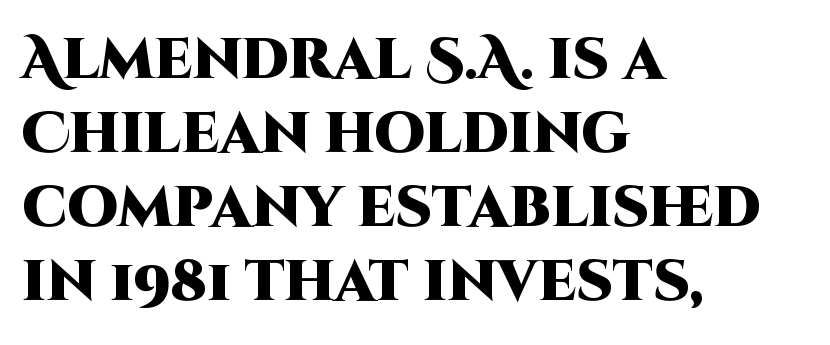
{"serif": "no", "italic": "no", "bold": "yes", "weight": "heavy", "width": "normal", "stroke_contrast": "high", "x_height": "large", "monospaced": "no", "underline": "no", "align": "left", "line_spacing": "normal", "line_spacing_ratio": 1.3, "letter_spacing": "normal", "letter_spacing_em": 0.0, "glyph_px": 57}
